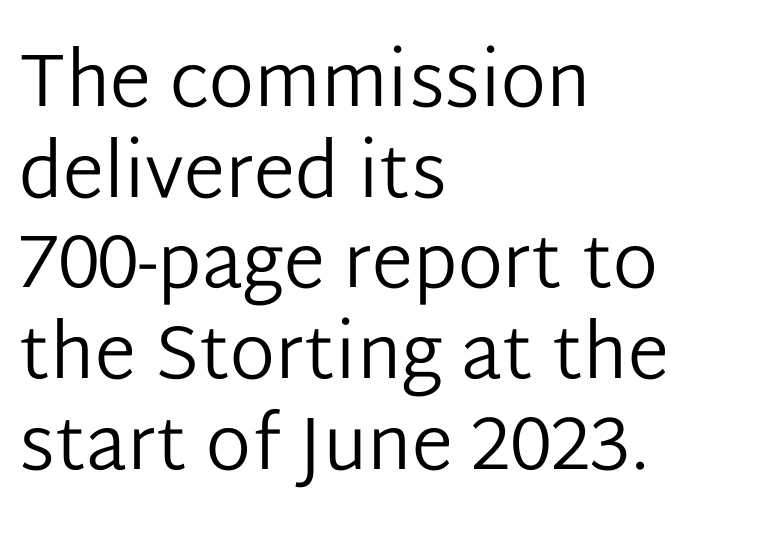
Q: Is the text bold? A: No.
Q: Is the text italic (slanted)? A: No, it is upright.
Q: Is the typeface a serif or a sans-serif typeface? A: Sans-serif.
Q: Is the text underlined? A: No.
Q: How is the paragraph aligned? A: Left-aligned.
Q: Is the spacing between letters normal or unusually wide? A: Normal.
Q: Width (condensed, normal, or wide)? A: Normal.
Q: Stroke contrast? A: Low.
Q: x-height? A: Medium.
Q: Monospaced? A: No.
